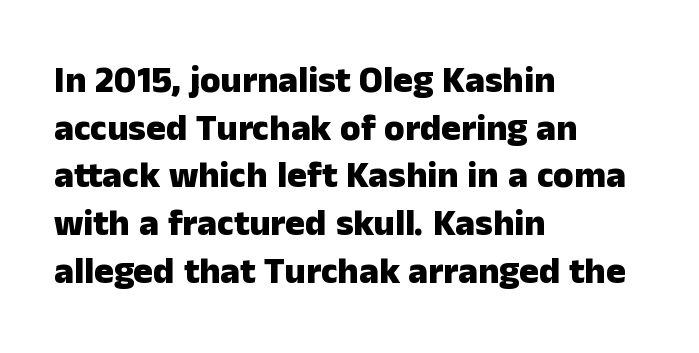
Q: Is the text bold? A: Yes.
Q: Is the text italic (slanted)? A: No, it is upright.
Q: Is the typeface a serif or a sans-serif typeface? A: Sans-serif.
Q: Is the text underlined? A: No.
Q: How is the paragraph aligned? A: Left-aligned.
Q: Is the spacing between letters normal or unusually wide? A: Normal.
Q: Is the spacing between lines tight, normal or loose? A: Normal.
Q: Width (condensed, normal, or wide)? A: Normal.
Q: Stroke contrast? A: Low.
Q: x-height? A: Medium.
Q: Monospaced? A: No.
